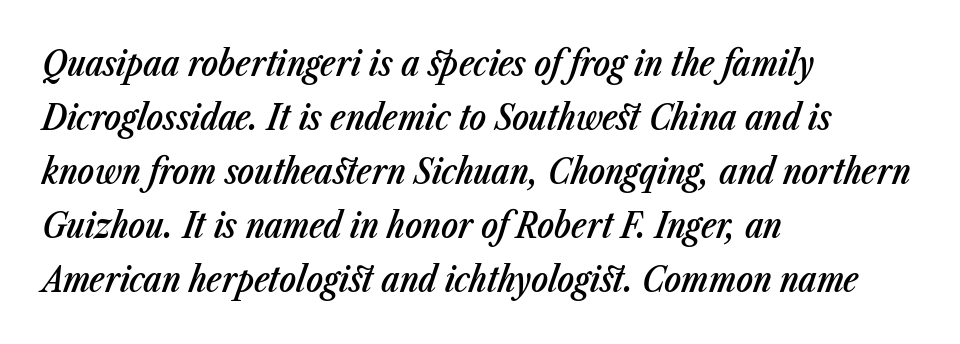
The image shows 35 px semibold, condensed type, italic (leaning right); set left-aligned, normal line spacing (1.54x), normal letter spacing, not underlined; low stroke contrast and a medium x-height.
